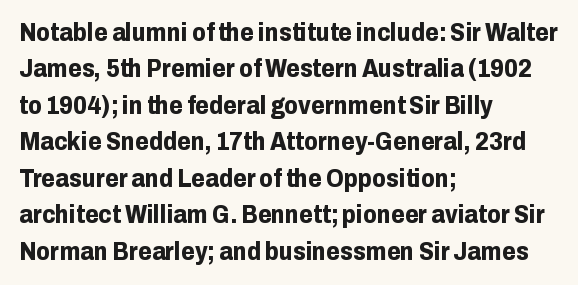
The image shows 25 px bold type, upright; set left-aligned, normal line spacing (1.46x), normal letter spacing, not underlined.
